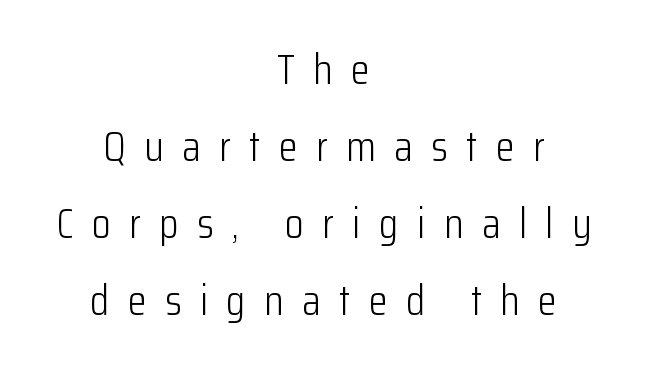
The image shows 43 px light, condensed sans-serif type, upright; set centered, line spacing 1.79x, unusually wide letter spacing (+0.43 em), not underlined; low stroke contrast and a medium x-height.
